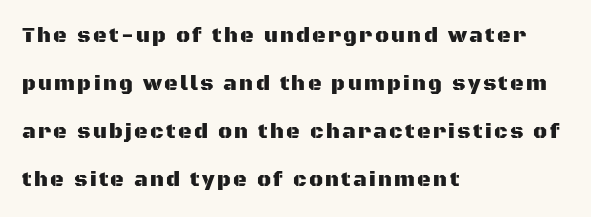
Q: Is the text italic (slanted)? A: No, it is upright.
Q: Is the text underlined? A: No.
Q: How is the paragraph aligned? A: Left-aligned.
Q: Is the spacing between lines tight, normal or loose? A: Loose.
